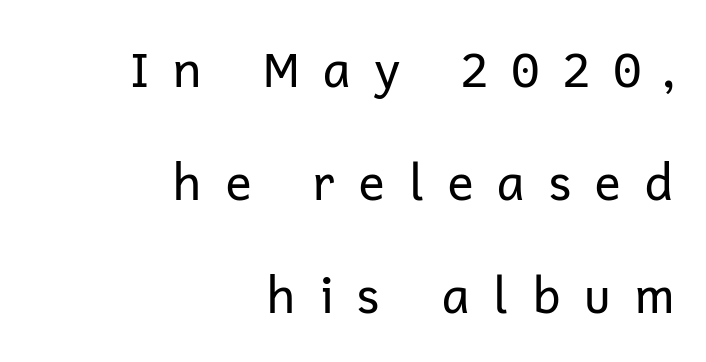
Check under the words: just untouched page. Posture: straight, roman, zero tilt. Substantial extra tracking has been applied to these lines. No chunkiness to these letters — they're not bold. Rows of type keep a wide berth in the vertical direction. Notice how the passage keeps a crisp vertical edge on the right only.
